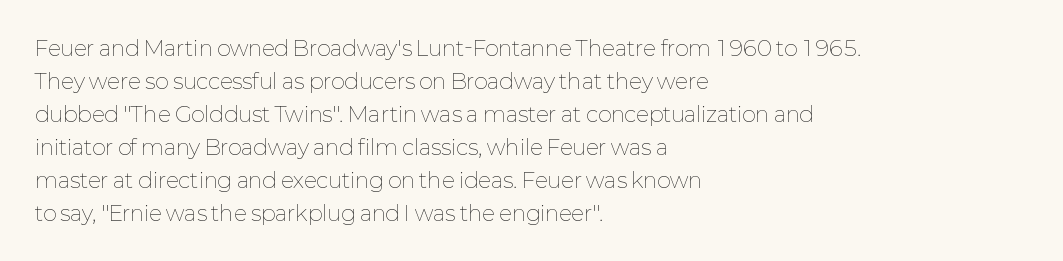
Q: Is the text bold? A: No.
Q: Is the text italic (slanted)? A: No, it is upright.
Q: Is the text underlined? A: No.
Q: How is the paragraph aligned? A: Left-aligned.
Q: Is the spacing between letters normal or unusually wide? A: Normal.
Q: Is the spacing between lines tight, normal or loose? A: Normal.
